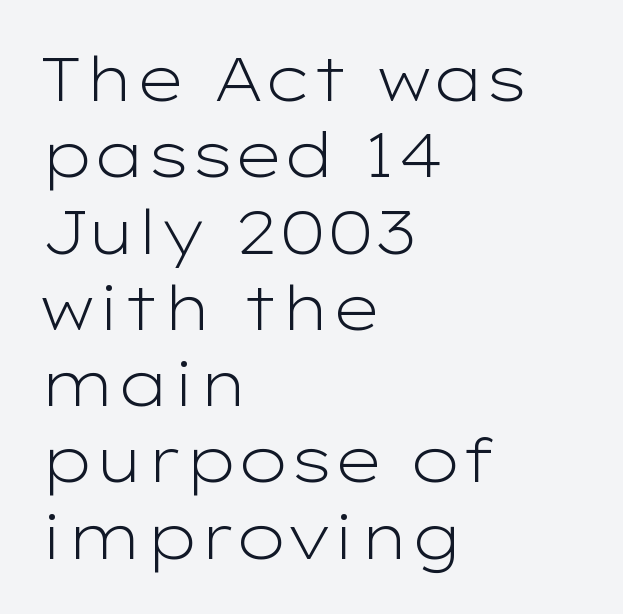
{"serif": "no", "italic": "no", "bold": "no", "weight": "light", "width": "wide", "stroke_contrast": "low", "x_height": "medium", "monospaced": "no", "underline": "no", "align": "left", "line_spacing_ratio": 1.23, "letter_spacing": "normal", "letter_spacing_em": 0.0, "glyph_px": 62}
